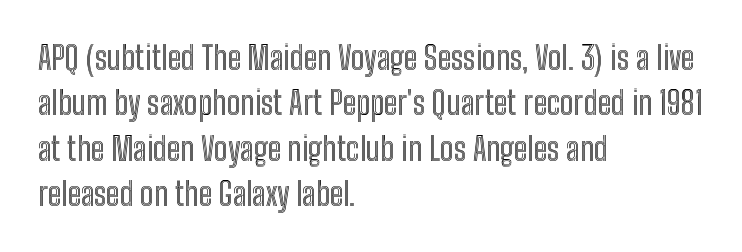
{"italic": "no", "width": "condensed", "x_height": "medium", "monospaced": "no", "underline": "no", "align": "left", "line_spacing": "normal", "line_spacing_ratio": 1.42, "letter_spacing": "normal", "letter_spacing_em": 0.0, "glyph_px": 32}
